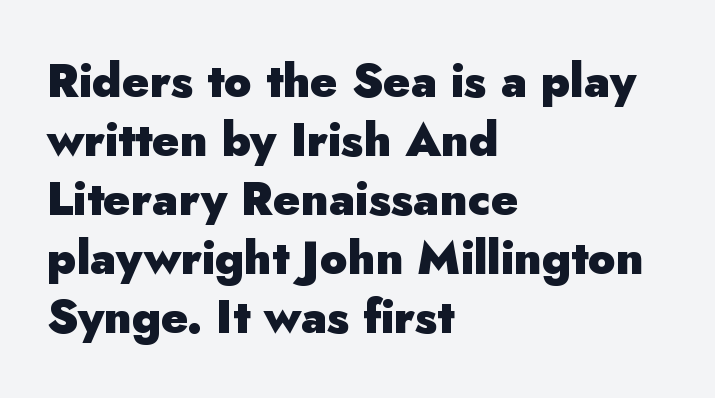
The image shows 46 px heavy sans-serif type, upright; set left-aligned, normal line spacing (1.28x), normal letter spacing, not underlined; low stroke contrast and a small x-height.
